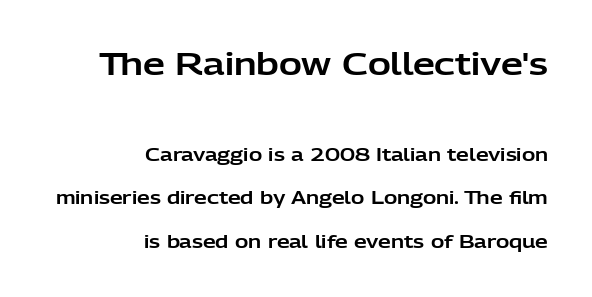
{"serif": "no", "italic": "no", "width": "normal", "stroke_contrast": "low", "x_height": "medium", "monospaced": "no", "underline": "no", "align": "right", "line_spacing": "loose", "line_spacing_ratio": 2.4, "letter_spacing": "normal", "letter_spacing_em": 0.0, "larger_block": "first", "size_ratio": 1.72, "glyph_px": 31}
